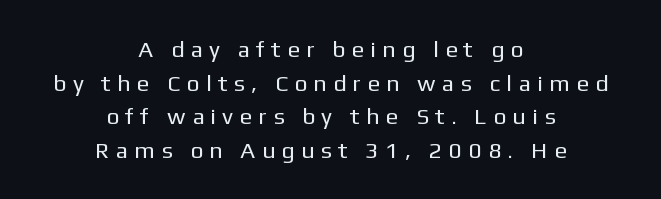
Notice how the passage keeps no hard edge, just a central spine. Descenders are the only things crossing below the line. Compared with typical paragraphs, the rows here are spaced about the same. This is roman type, the default non-slanted kind.
